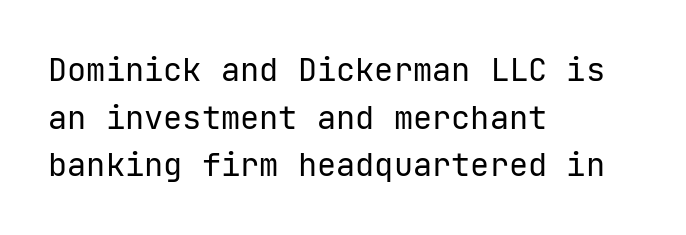
{"serif": "no", "italic": "no", "bold": "no", "weight": "regular", "width": "normal", "stroke_contrast": "low", "x_height": "medium", "underline": "no", "align": "left", "line_spacing": "normal", "line_spacing_ratio": 1.49, "letter_spacing": "normal", "letter_spacing_em": 0.0, "glyph_px": 32}
